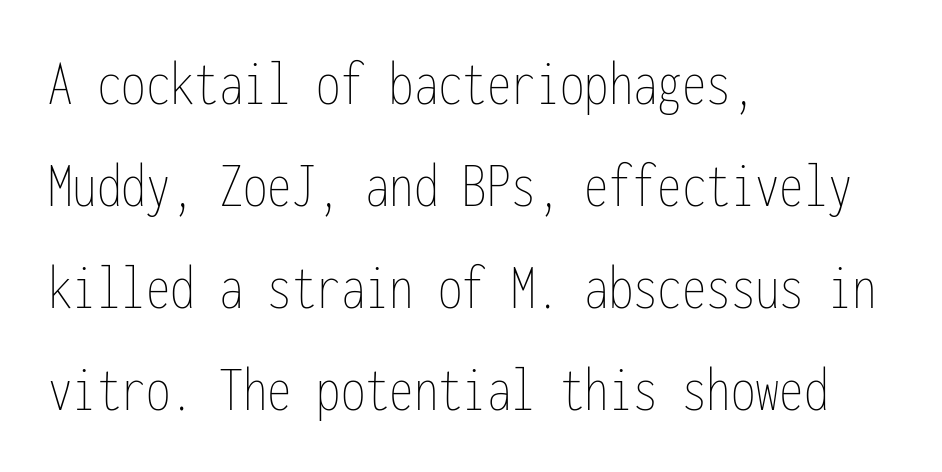
Q: Is the text bold? A: No.
Q: Is the text italic (slanted)? A: No, it is upright.
Q: Is the text underlined? A: No.
Q: How is the paragraph aligned? A: Left-aligned.
Q: Is the spacing between letters normal or unusually wide? A: Normal.
Q: Is the spacing between lines tight, normal or loose? A: Normal.
Q: Width (condensed, normal, or wide)? A: Condensed.
Q: Stroke contrast? A: Low.
Q: x-height? A: Medium.
Q: Monospaced? A: Yes.
